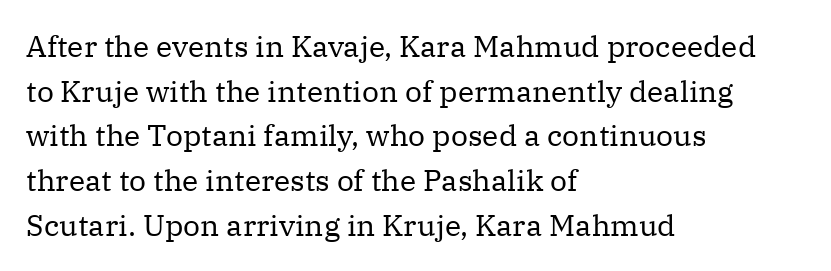
{"serif": "yes", "italic": "no", "bold": "no", "weight": "regular", "width": "normal", "stroke_contrast": "medium", "x_height": "medium", "monospaced": "no", "underline": "no", "align": "left", "line_spacing": "normal", "line_spacing_ratio": 1.49, "letter_spacing": "normal", "letter_spacing_em": 0.0, "glyph_px": 30}
